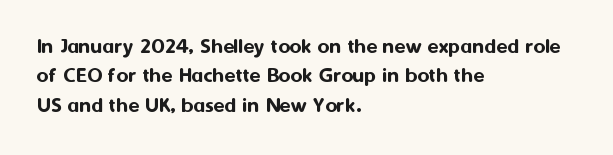
One-word summary of the alignment: left. Posture: vertical. The tracking reads as untouched default to a designer's eye. Each row of text sits above clean, open space. Does the leading feel generous? No, just average.
